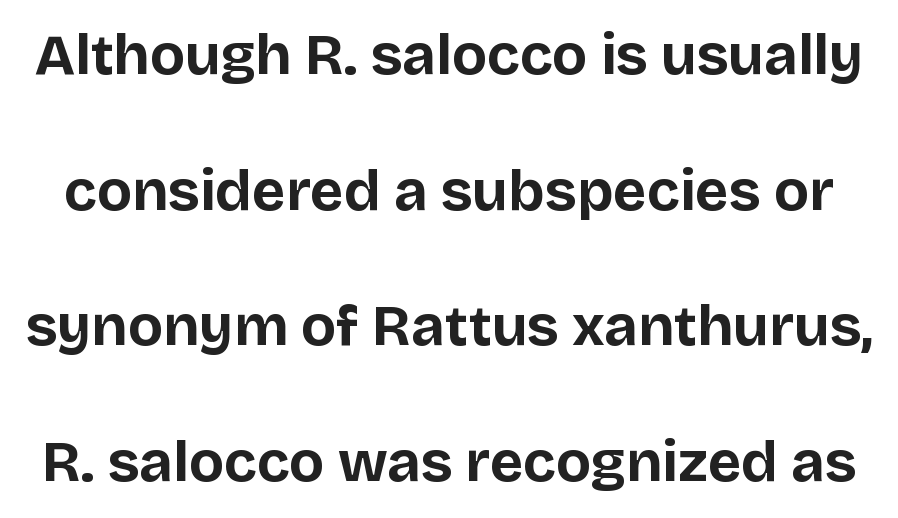
The image shows 58 px bold sans-serif type, upright; set loose line spacing (2.34x), normal letter spacing, not underlined; low stroke contrast and a large x-height.
